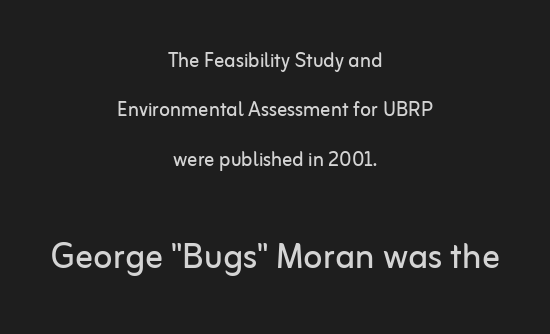
The face used here is proportionally spaced, like ordinary book or web type. Vertical stems look standard width or narrower in stroke. Two sizes are in play, and the larger belongs to the second block. Caption: multi-line text, centered on the measure.
